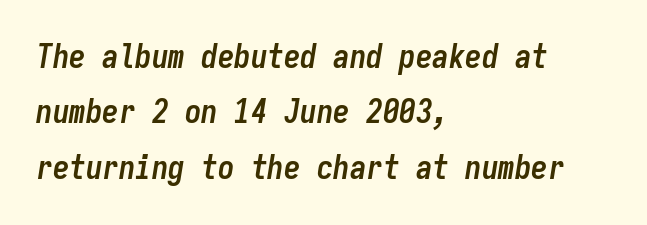
The image shows 33 px semibold, condensed type, italic (leaning right), monospaced; set left-aligned, normal line spacing (1.68x), normal letter spacing, not underlined; low stroke contrast and a medium x-height.
